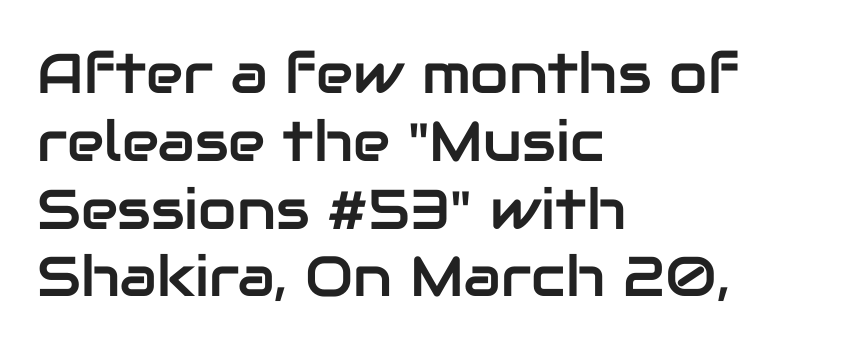
The image shows 56 px sans-serif type, upright; set left-aligned, line spacing 1.21x, normal letter spacing, not underlined; low stroke contrast and a medium x-height.
